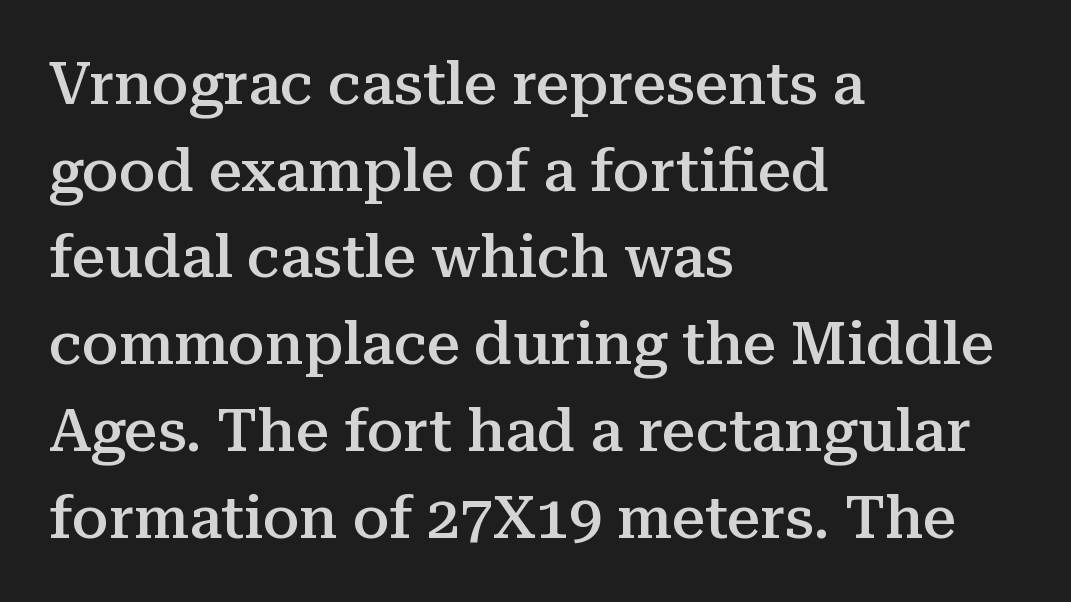
The image shows 59 px semibold serif type, upright; set left-aligned, normal line spacing (1.47x), normal letter spacing, not underlined; medium stroke contrast and a medium x-height.
